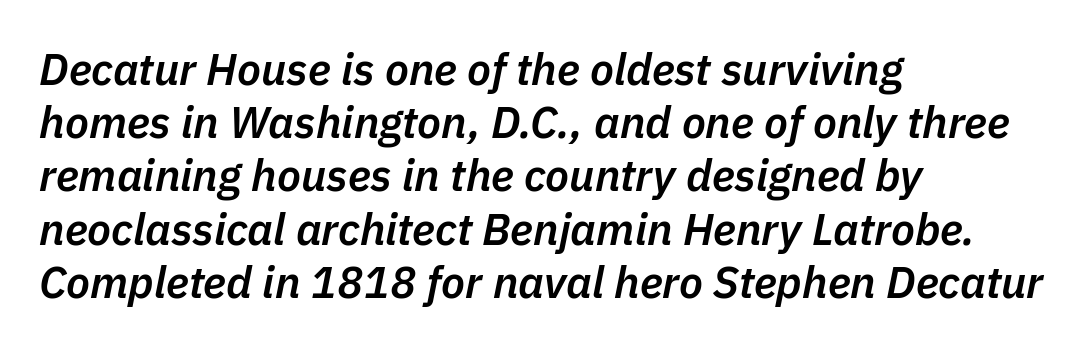
The image shows 44 px semibold type, italic (leaning right); set left-aligned, line spacing 1.21x, normal letter spacing, not underlined; low stroke contrast and a medium x-height.
